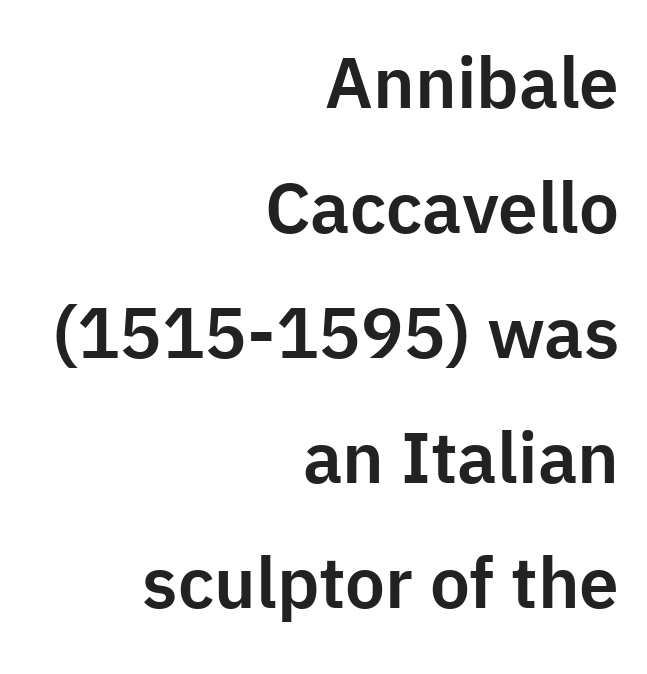
{"serif": "no", "italic": "no", "width": "normal", "stroke_contrast": "low", "x_height": "medium", "monospaced": "no", "underline": "no", "align": "right", "line_spacing_ratio": 1.76, "letter_spacing": "normal", "letter_spacing_em": 0.0, "glyph_px": 71}
